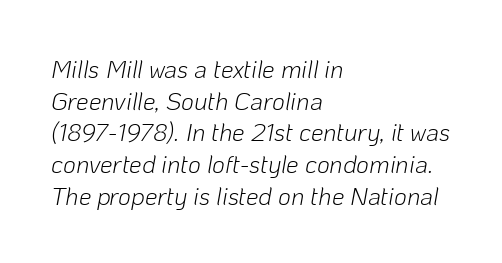
Q: Is the text bold? A: No.
Q: Is the text italic (slanted)? A: Yes, it leans right by about 10 degrees.
Q: Is the text underlined? A: No.
Q: How is the paragraph aligned? A: Left-aligned.
Q: Is the spacing between letters normal or unusually wide? A: Normal.
Q: Is the spacing between lines tight, normal or loose? A: Normal.
